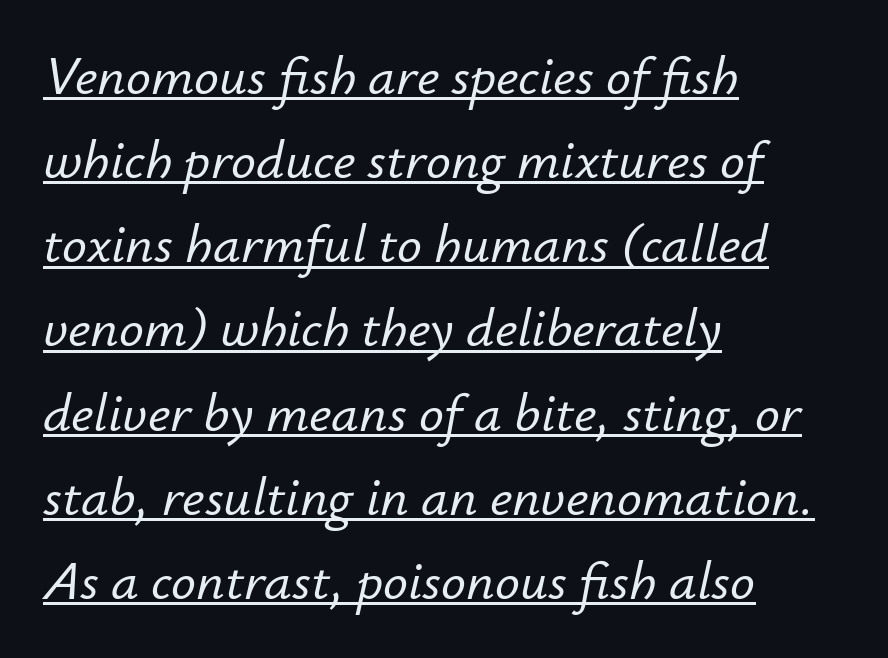
Q: Is the text italic (slanted)? A: Yes, it leans right by about 12 degrees.
Q: Is the text underlined? A: Yes.
Q: How is the paragraph aligned? A: Left-aligned.
Q: Is the spacing between letters normal or unusually wide? A: Normal.
Q: Is the spacing between lines tight, normal or loose? A: Normal.
Q: Width (condensed, normal, or wide)? A: Normal.
Q: Stroke contrast? A: Low.
Q: x-height? A: Small.
Q: Monospaced? A: No.
